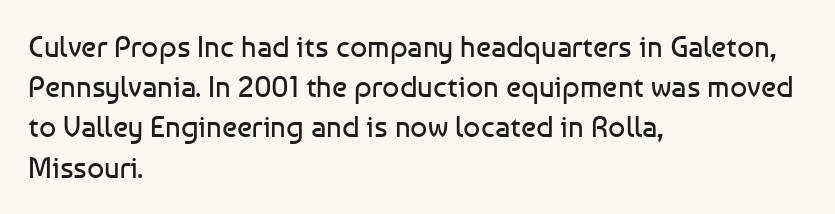
Q: Is the text bold? A: No.
Q: Is the text italic (slanted)? A: No, it is upright.
Q: Is the typeface a serif or a sans-serif typeface? A: Sans-serif.
Q: Is the text underlined? A: No.
Q: How is the paragraph aligned? A: Left-aligned.
Q: Is the spacing between letters normal or unusually wide? A: Normal.
Q: Is the spacing between lines tight, normal or loose? A: Normal.
Q: Width (condensed, normal, or wide)? A: Normal.
Q: Stroke contrast? A: Low.
Q: x-height? A: Medium.
Q: Monospaced? A: No.
